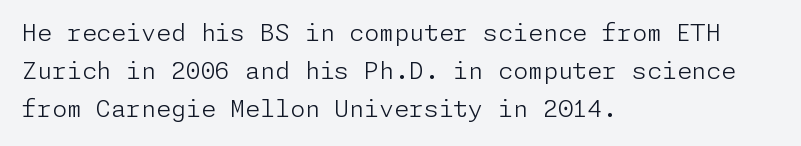
The image shows 24 px text type, upright; set left-aligned, normal line spacing (1.59x), normal letter spacing, not underlined.
